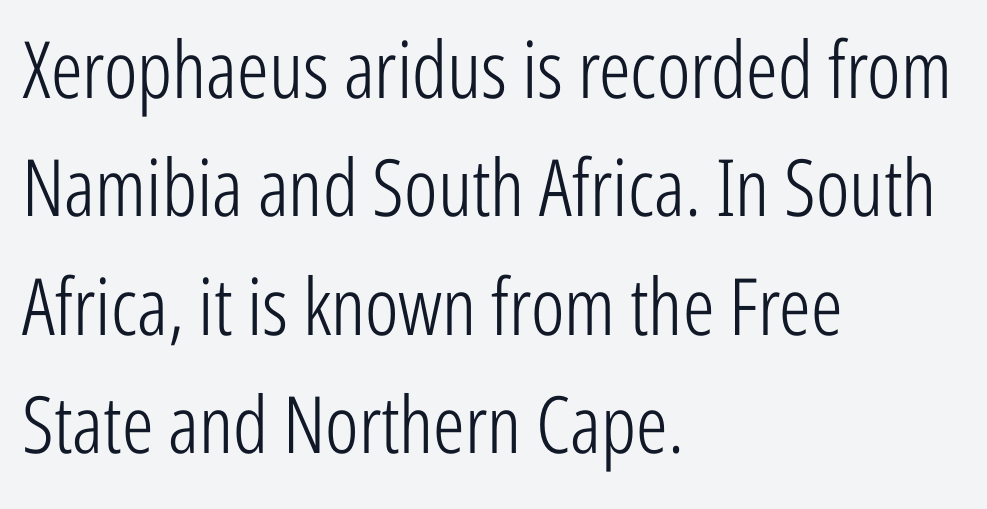
Q: Is the text bold? A: No.
Q: Is the text italic (slanted)? A: No, it is upright.
Q: Is the typeface a serif or a sans-serif typeface? A: Sans-serif.
Q: Is the text underlined? A: No.
Q: How is the paragraph aligned? A: Left-aligned.
Q: Is the spacing between letters normal or unusually wide? A: Normal.
Q: Is the spacing between lines tight, normal or loose? A: Normal.
Q: Width (condensed, normal, or wide)? A: Condensed.
Q: Stroke contrast? A: Low.
Q: x-height? A: Medium.
Q: Monospaced? A: No.
